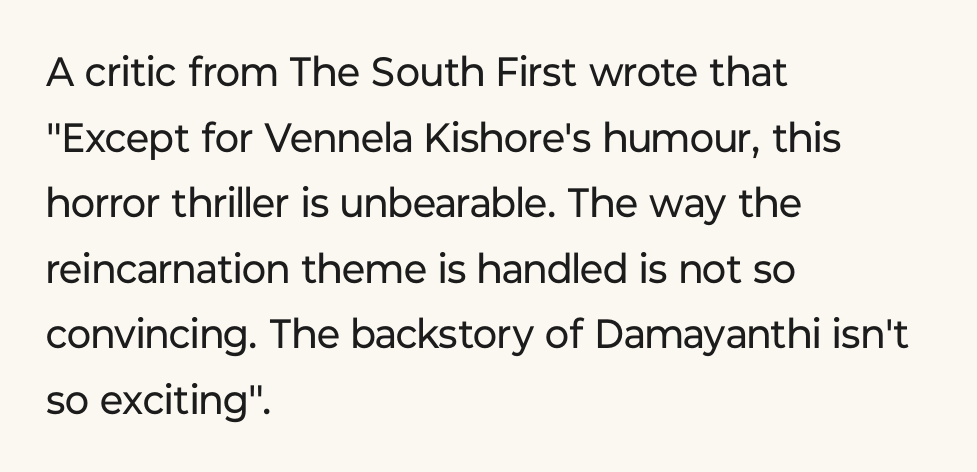
The image shows 41 px regular-weight sans-serif type, upright; set left-aligned, normal line spacing (1.6x), normal letter spacing, not underlined; low stroke contrast and a medium x-height.
